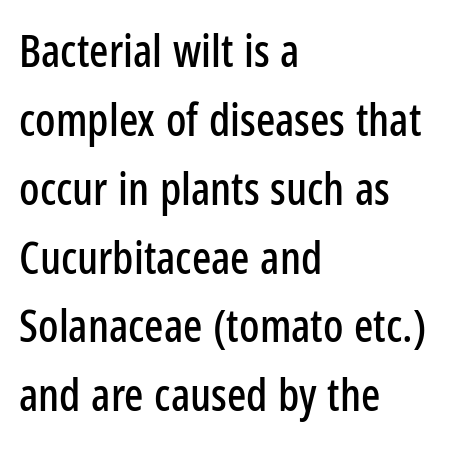
{"serif": "no", "italic": "no", "width": "condensed", "stroke_contrast": "low", "x_height": "medium", "monospaced": "no", "underline": "no", "align": "left", "line_spacing": "normal", "line_spacing_ratio": 1.53, "letter_spacing": "normal", "letter_spacing_em": 0.0, "glyph_px": 45}
